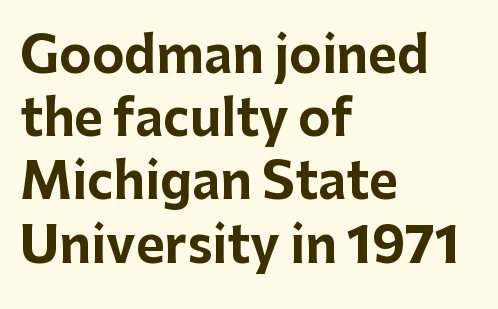
The image shows 49 px bold sans-serif type, upright; set left-aligned, normal line spacing (1.29x), normal letter spacing, not underlined; low stroke contrast and a medium x-height.
